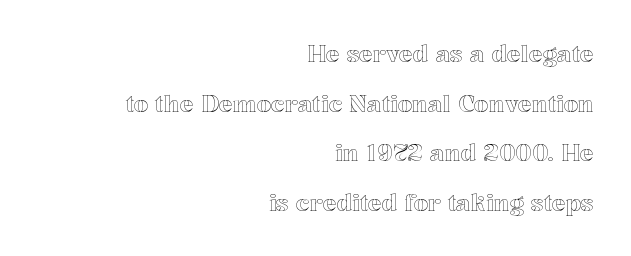
Q: Is the text italic (slanted)? A: No, it is upright.
Q: Is the text underlined? A: No.
Q: How is the paragraph aligned? A: Right-aligned.
Q: Is the spacing between letters normal or unusually wide? A: Normal.
Q: Is the spacing between lines tight, normal or loose? A: Loose.
